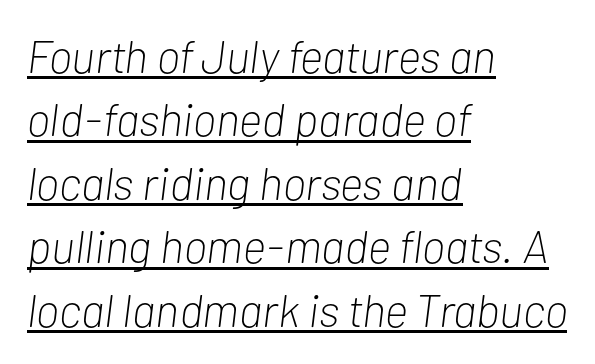
Default kerning and tracking; the words read as compact shapes. The rendering uses natural spacing where letterforms have individual widths. The font's italic variant was chosen for this text. One glance says typical: line gaps are just what's usual. Reading down the block, your eye returns to a fixed left position each line. Honestly, the underline is the first thing you notice here.
